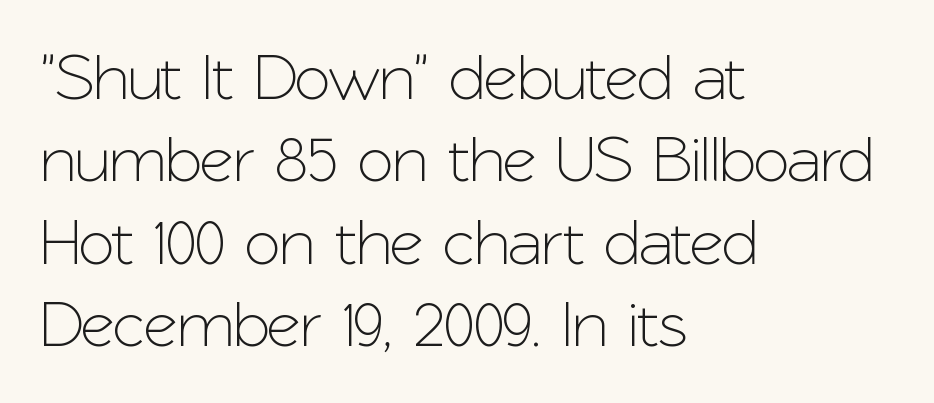
In terms of posture, this sample is upright. Spacing verdict: proportional, widths tailored to each character. Honestly, the row spacing looks completely unremarkable. In terms of letterform style, serifs are entirely absent. These lines keep a tight, regular rhythm from letter to letter.
